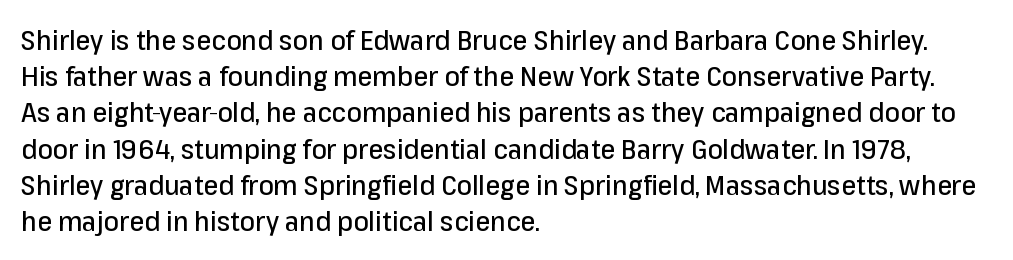
{"italic": "no", "underline": "no", "align": "left", "line_spacing": "normal", "line_spacing_ratio": 1.34, "letter_spacing": "normal", "letter_spacing_em": 0.0, "glyph_px": 27}
